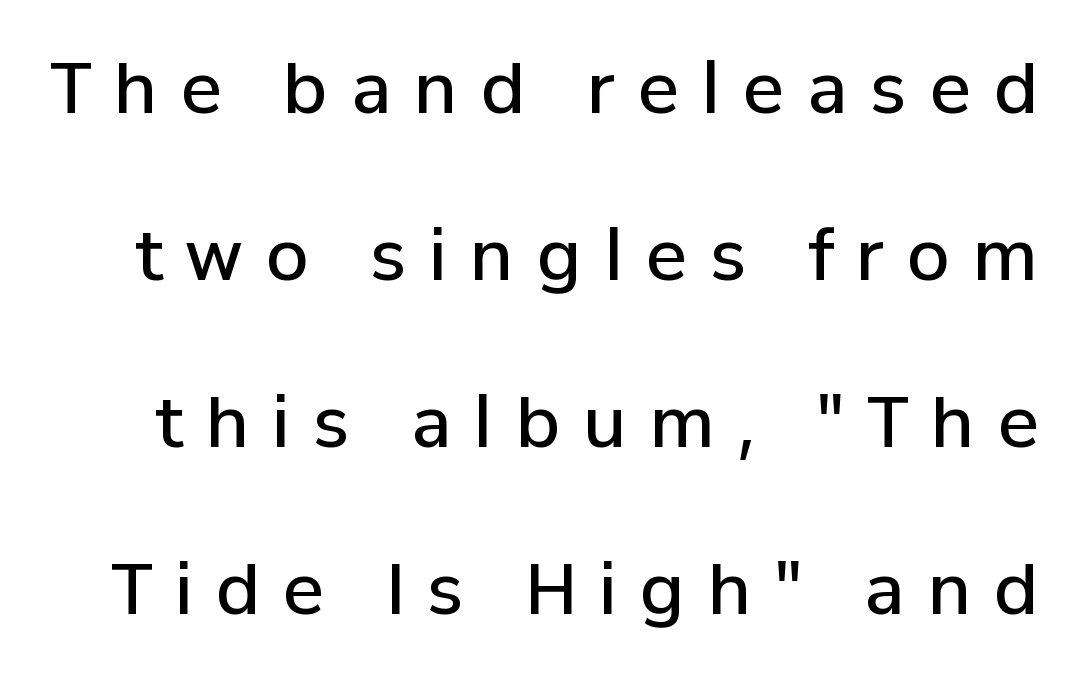
{"serif": "no", "italic": "no", "bold": "semi", "weight": "semibold", "width": "normal", "stroke_contrast": "low", "x_height": "medium", "monospaced": "no", "underline": "no", "line_spacing": "loose", "line_spacing_ratio": 2.42, "letter_spacing": "wide", "letter_spacing_em": 0.33, "glyph_px": 69}
